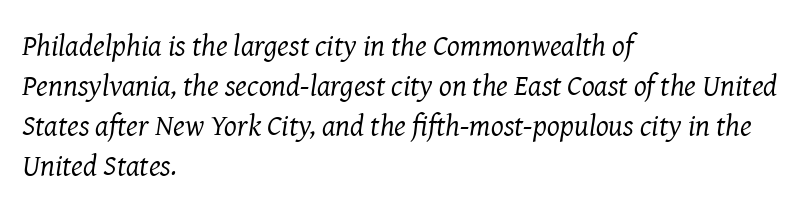
The image shows 30 px regular-weight serif type, italic (leaning right); set left-aligned, normal line spacing (1.33x), normal letter spacing, not underlined; medium stroke contrast and a medium x-height.
